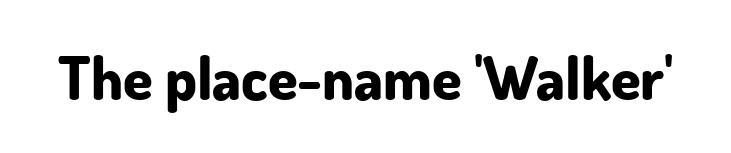
Every character sits straight up, as roman type does. Strong, thick strokes mark this as bold type. Spacing verdict: proportional, widths tailored to each character. What stands out about the letter spacing? Nothing — it is the standard amount. No feet cap the strokes, marking this as sans-serif type. Descender tails drop into unmarked territory.
